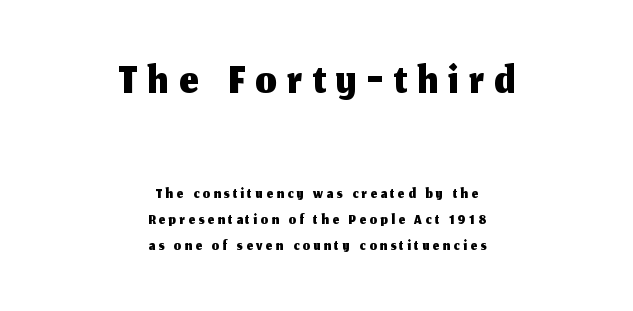
Q: Is the text italic (slanted)? A: No, it is upright.
Q: Is the typeface a serif or a sans-serif typeface? A: Sans-serif.
Q: Is the text underlined? A: No.
Q: How is the paragraph aligned? A: Centered.
Q: Is the spacing between lines tight, normal or loose? A: Tight.
Q: Which block of text is set in a larger size, the first (top) or the second (bottom)? A: The first (top) one.
Q: Width (condensed, normal, or wide)? A: Normal.
Q: Stroke contrast? A: Medium.
Q: x-height? A: Medium.
Q: Monospaced? A: No.
